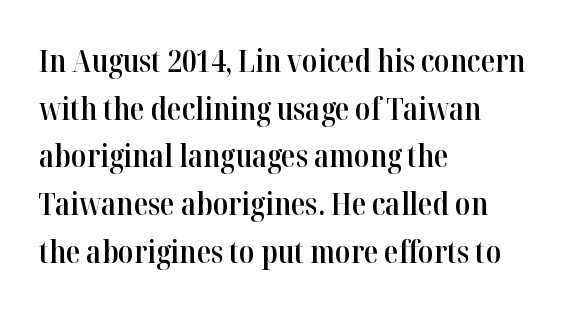
{"serif": "yes", "italic": "no", "bold": "semi", "weight": "semibold", "width": "normal", "stroke_contrast": "high", "x_height": "medium", "monospaced": "no", "underline": "no", "align": "left", "line_spacing": "normal", "line_spacing_ratio": 1.59, "letter_spacing": "normal", "letter_spacing_em": 0.0, "glyph_px": 30}
